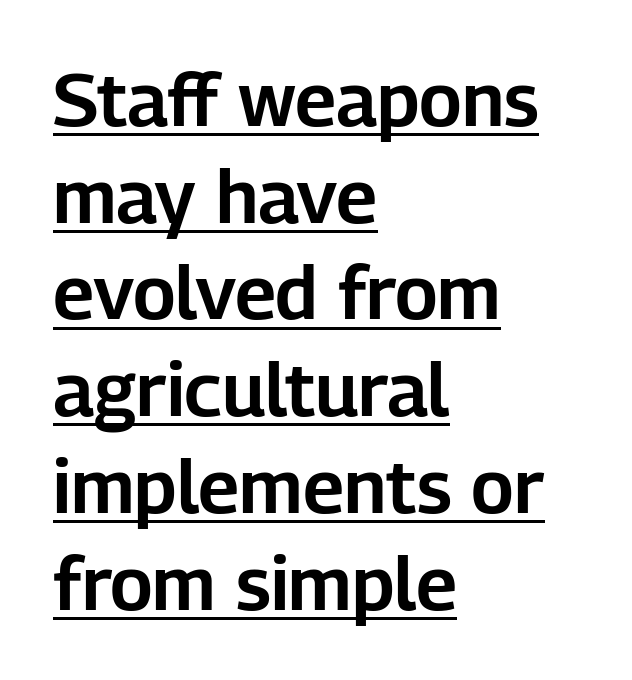
Q: Is the text italic (slanted)? A: No, it is upright.
Q: Is the typeface a serif or a sans-serif typeface? A: Sans-serif.
Q: Is the text underlined? A: Yes.
Q: How is the paragraph aligned? A: Left-aligned.
Q: Is the spacing between letters normal or unusually wide? A: Normal.
Q: Is the spacing between lines tight, normal or loose? A: Normal.
Q: Width (condensed, normal, or wide)? A: Normal.
Q: Stroke contrast? A: Low.
Q: x-height? A: Medium.
Q: Monospaced? A: No.
